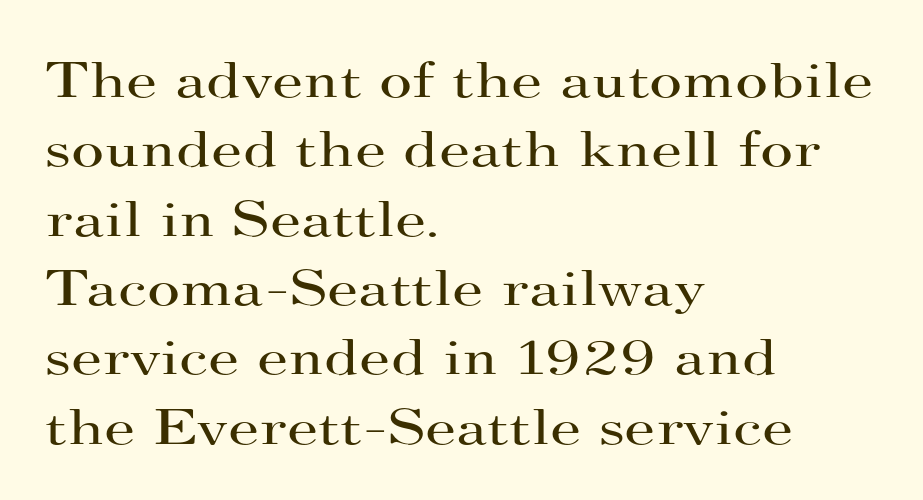
The image shows 51 px regular-weight, wide serif type, upright; set left-aligned, normal line spacing (1.36x), normal letter spacing, not underlined; high stroke contrast and a small x-height.
